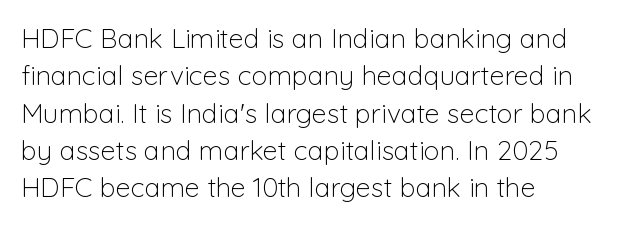
The image shows 27 px text type, upright; set left-aligned, normal line spacing (1.38x), normal letter spacing, not underlined.
